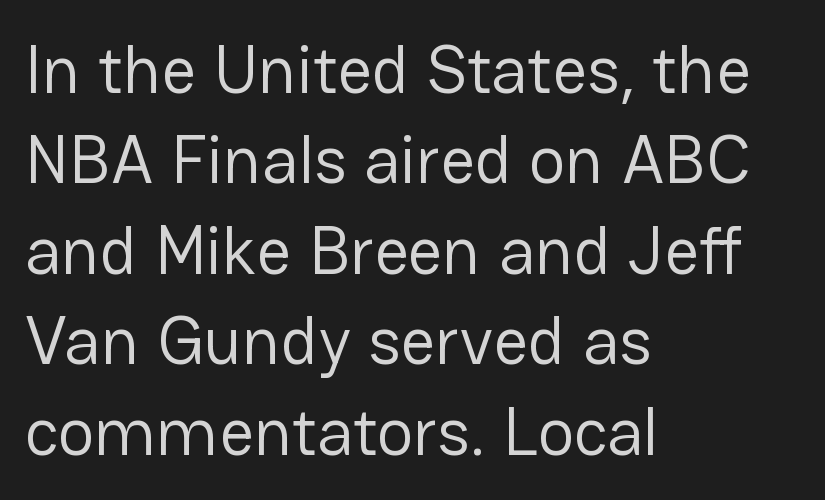
The image shows 68 px regular-weight sans-serif type, upright; set left-aligned, normal line spacing (1.33x), normal letter spacing, not underlined; low stroke contrast and a medium x-height.
